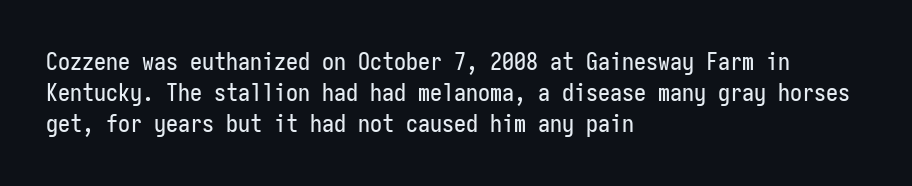
The image shows 24 px text type, upright; set left-aligned, normal line spacing (1.3x), normal letter spacing, not underlined.
